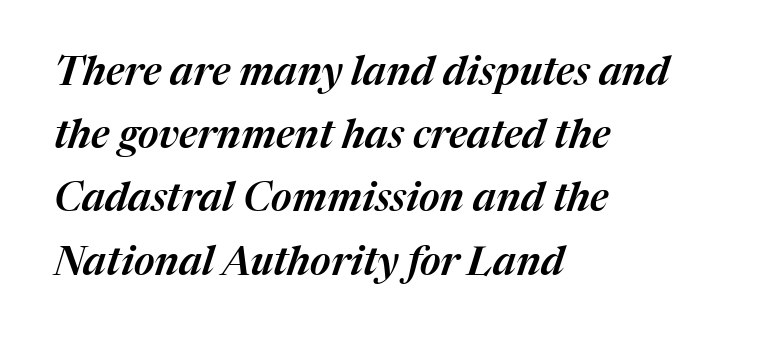
{"italic": "yes", "lean": "right", "slant_degrees": 17, "width": "normal", "stroke_contrast": "medium", "x_height": "medium", "monospaced": "no", "underline": "no", "align": "left", "line_spacing": "normal", "line_spacing_ratio": 1.58, "letter_spacing": "normal", "letter_spacing_em": 0.0, "glyph_px": 40}
